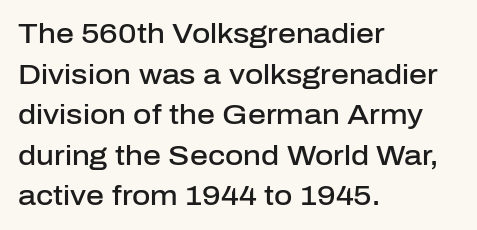
{"serif": "no", "italic": "no", "bold": "semi", "weight": "semibold", "width": "normal", "stroke_contrast": "low", "x_height": "medium", "monospaced": "no", "underline": "no", "align": "left", "line_spacing": "normal", "line_spacing_ratio": 1.45, "letter_spacing": "normal", "letter_spacing_em": 0.0, "glyph_px": 28}
